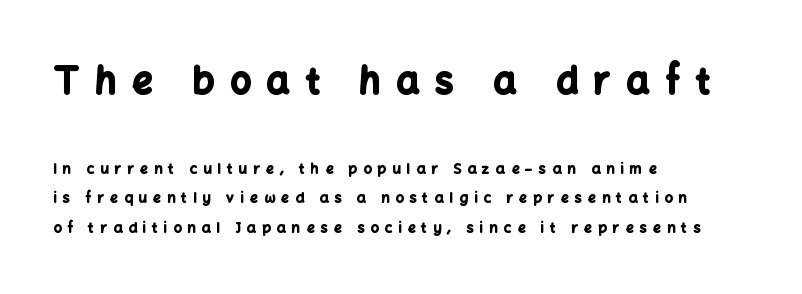
Does the bottom block carry the larger type? No, the top block does. The designer dialed line spacing up above the default. Nobody drew a line under any word here. Regarding serifs, this sample does without them. Spacing verdict: proportional, widths tailored to each character.
